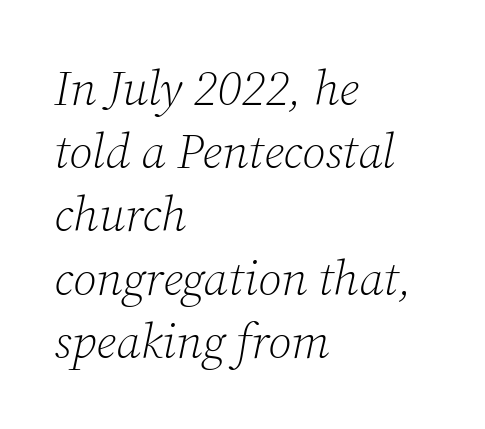
Q: Is the text bold? A: No.
Q: Is the text italic (slanted)? A: Yes, it leans right by about 12 degrees.
Q: Is the typeface a serif or a sans-serif typeface? A: Serif.
Q: Is the text underlined? A: No.
Q: How is the paragraph aligned? A: Left-aligned.
Q: Is the spacing between letters normal or unusually wide? A: Normal.
Q: Is the spacing between lines tight, normal or loose? A: Normal.
Q: Width (condensed, normal, or wide)? A: Normal.
Q: Stroke contrast? A: Low.
Q: x-height? A: Medium.
Q: Monospaced? A: No.
